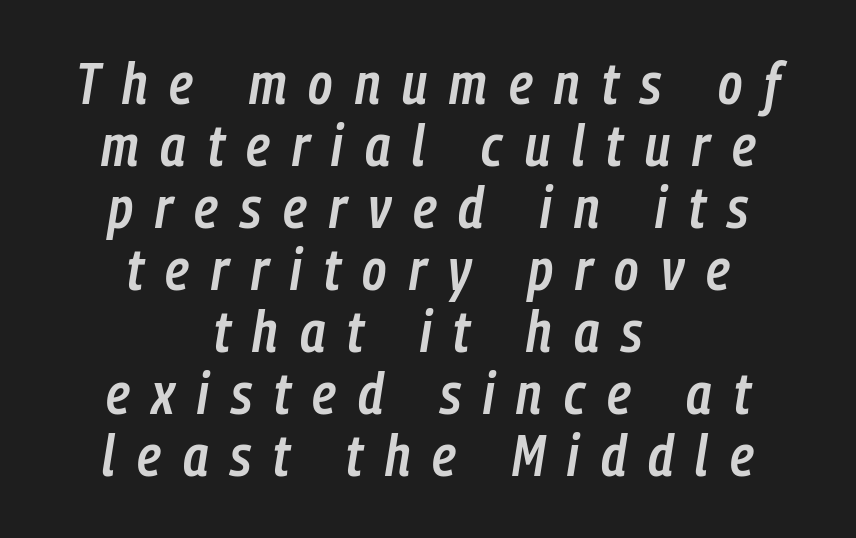
Q: Is the text bold? A: Semi-bold.
Q: Is the text italic (slanted)? A: Yes, it leans right by about 9 degrees.
Q: Is the text underlined? A: No.
Q: How is the paragraph aligned? A: Centered.
Q: Is the spacing between letters normal or unusually wide? A: Unusually wide.
Q: Is the spacing between lines tight, normal or loose? A: Tight.
Q: Width (condensed, normal, or wide)? A: Condensed.
Q: Stroke contrast? A: Low.
Q: x-height? A: Medium.
Q: Monospaced? A: No.
